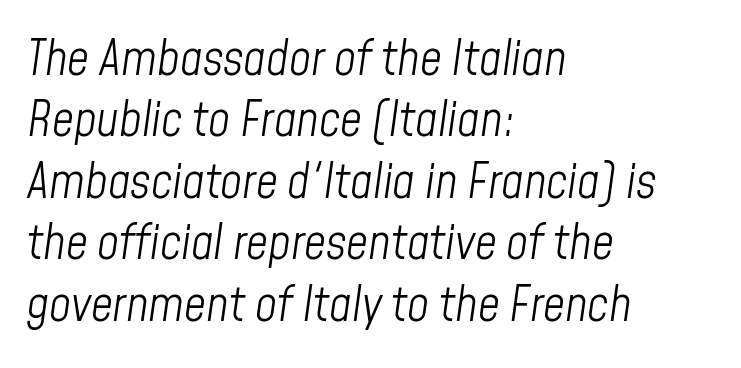
{"italic": "yes", "lean": "right", "slant_degrees": 8, "bold": "no", "weight": "light", "width": "condensed", "stroke_contrast": "low", "x_height": "medium", "monospaced": "no", "underline": "no", "align": "left", "line_spacing": "normal", "line_spacing_ratio": 1.28, "letter_spacing": "normal", "letter_spacing_em": 0.0, "glyph_px": 48}
